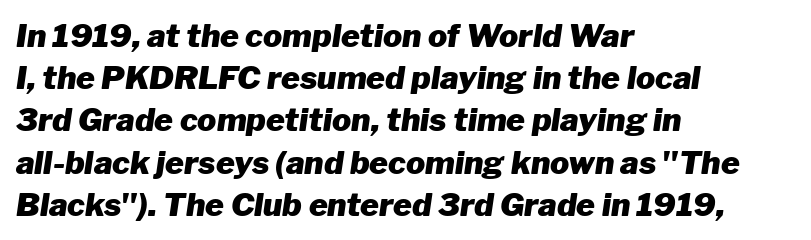
{"italic": "yes", "lean": "right", "slant_degrees": 8, "bold": "yes", "weight": "heavy", "width": "normal", "stroke_contrast": "low", "x_height": "medium", "monospaced": "no", "underline": "no", "align": "left", "line_spacing": "normal", "line_spacing_ratio": 1.32, "letter_spacing": "normal", "letter_spacing_em": 0.0, "glyph_px": 32}
